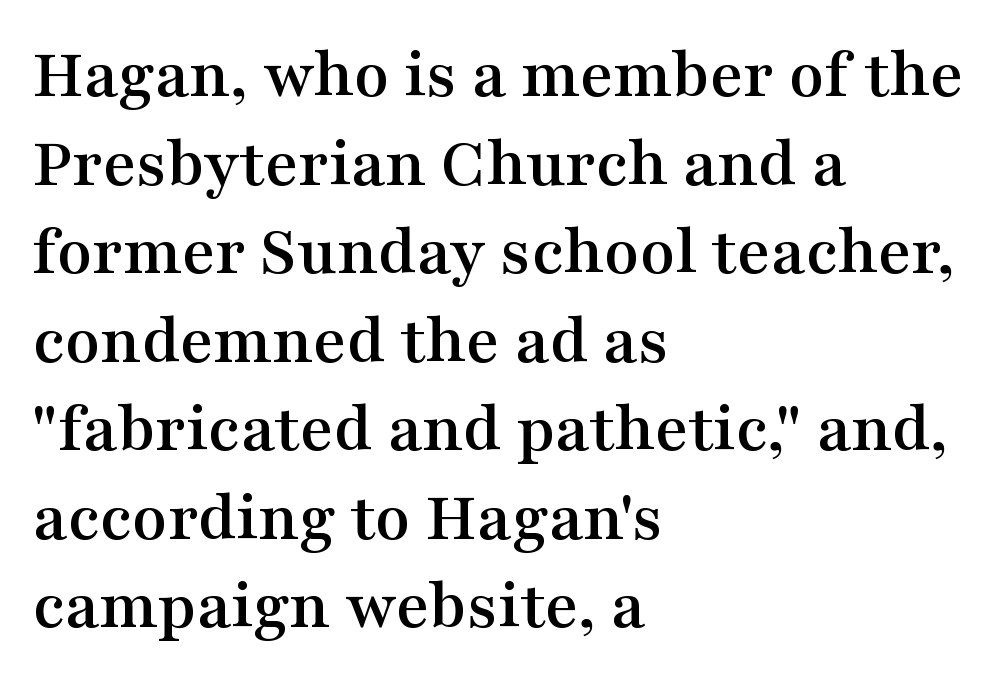
The image shows 72 px wide serif type, upright; set left-aligned, line spacing 1.23x, normal letter spacing, not underlined; medium stroke contrast and a medium x-height.
